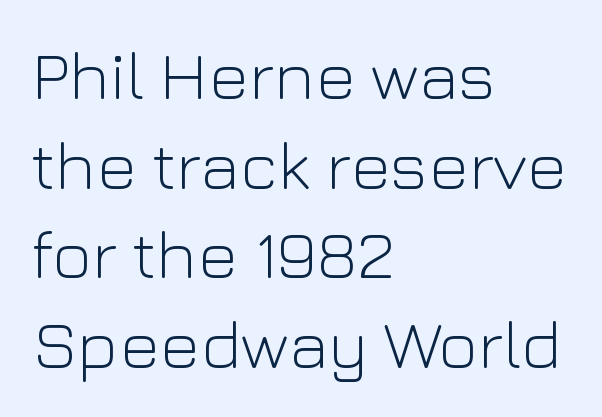
{"serif": "no", "italic": "no", "bold": "no", "weight": "light", "width": "normal", "stroke_contrast": "low", "x_height": "medium", "monospaced": "no", "underline": "no", "align": "left", "line_spacing": "normal", "line_spacing_ratio": 1.3, "letter_spacing": "normal", "letter_spacing_em": 0.0, "glyph_px": 69}
